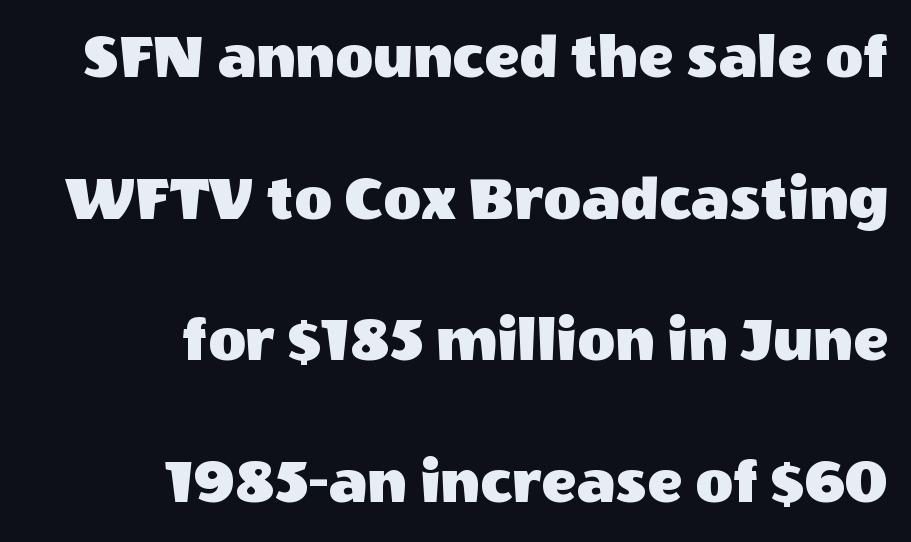
Font category for this specimen: sans-serif. Nope, not italic — everything's standing straight. Does extra space separate the letters? No, they use regular spacing. Compared with a flush-left layout, this one pins lines to the opposite, right side.
